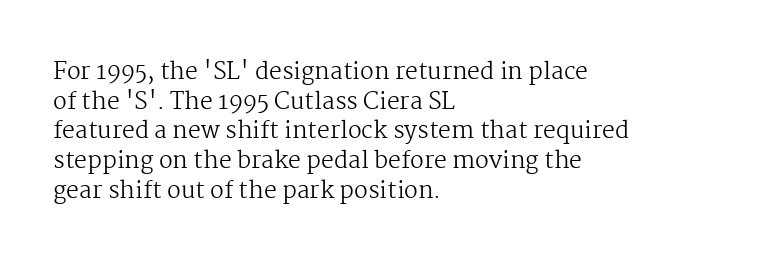
The image shows 23 px text type, upright; set left-aligned, normal line spacing (1.29x), normal letter spacing, not underlined.
